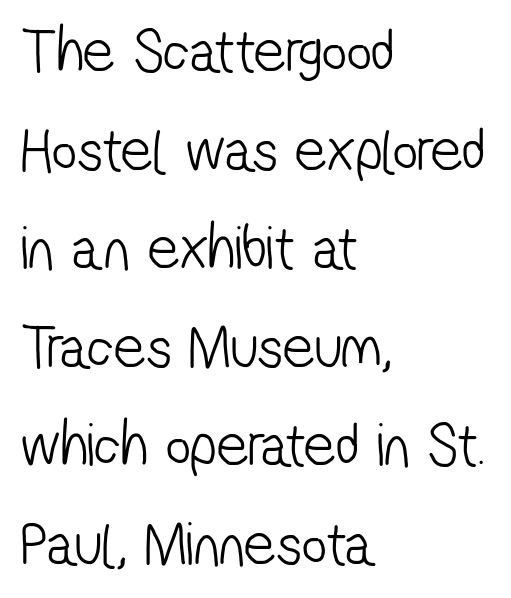
The image shows 62 px light, condensed sans-serif type; set left-aligned, normal line spacing (1.59x), normal letter spacing, not underlined; low stroke contrast and a medium x-height.
